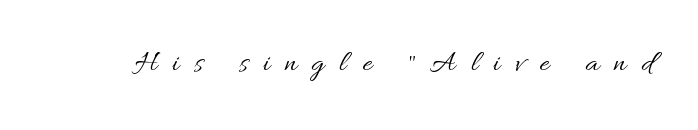
Think of a printed novel: that variable character pitch is what you see here. The strokes carry an ordinary text weight at most. Decoration check: the copy has no underline. Letter spacing: wide.
